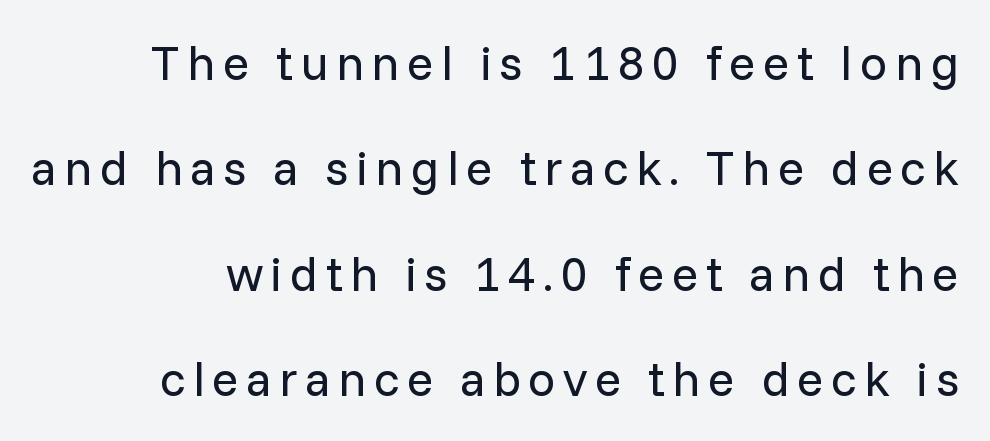
{"serif": "no", "italic": "no", "bold": "no", "weight": "regular", "width": "normal", "stroke_contrast": "low", "x_height": "medium", "monospaced": "no", "underline": "no", "line_spacing": "loose", "line_spacing_ratio": 2.15, "glyph_px": 49}
